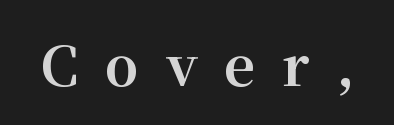
The image shows 54 px bold serif type, upright; set unusually wide letter spacing (+0.5 em), not underlined; medium stroke contrast and a medium x-height.
